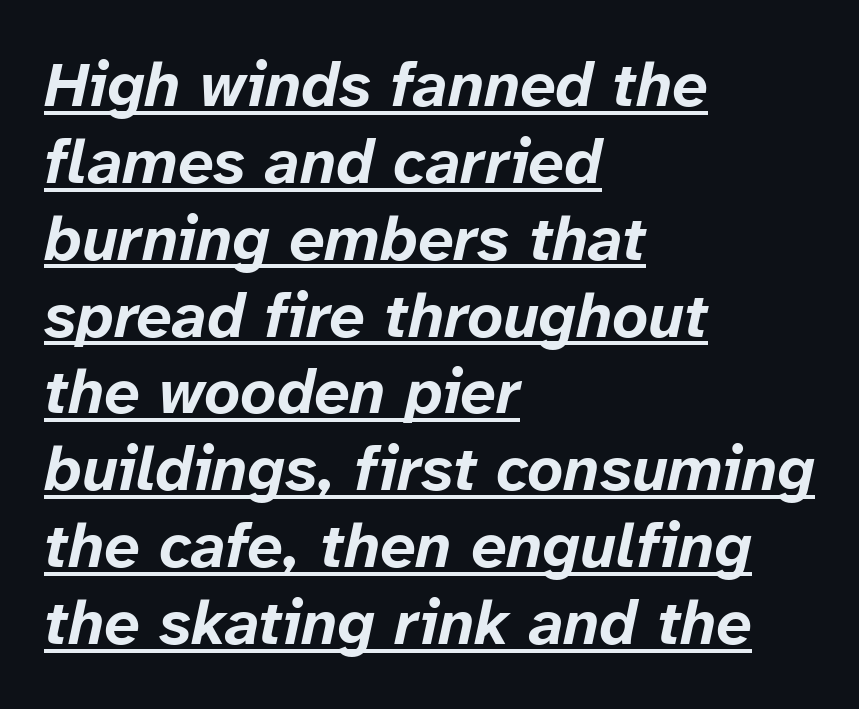
Each word holds together tightly as a unit, with standard inter-letter gaps. The font is running at its bold setting. Glance below the letters and you will spot a drawn line. Caption: multi-line text, flush left, ragged right. If you drew a line through each stem, it would be angled.
